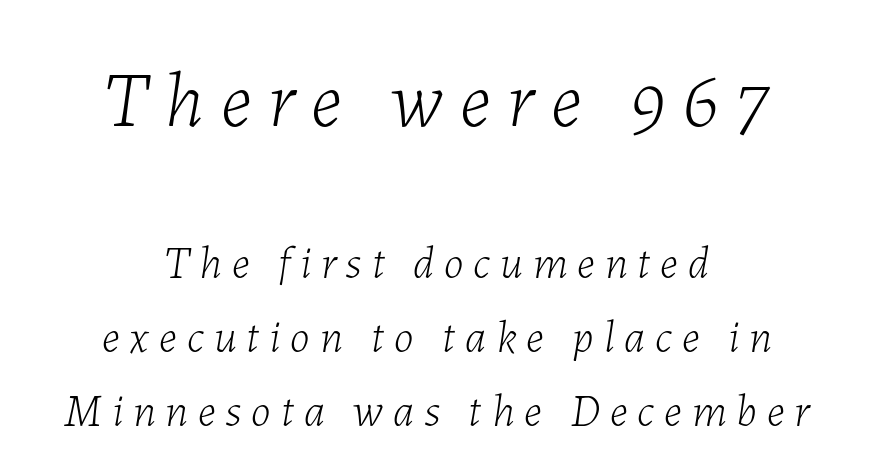
The image shows 78 px light type, italic (leaning right); set centered, normal line spacing (1.64x), unusually wide letter spacing (+0.22 em), not underlined; the first (top) block is 1.73x larger; low stroke contrast and a medium x-height.
